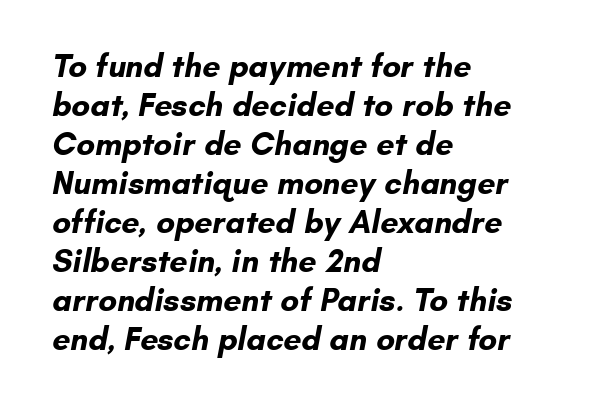
Q: Is the text bold? A: Yes.
Q: Is the typeface a serif or a sans-serif typeface? A: Sans-serif.
Q: Is the text underlined? A: No.
Q: How is the paragraph aligned? A: Left-aligned.
Q: Is the spacing between letters normal or unusually wide? A: Normal.
Q: Width (condensed, normal, or wide)? A: Normal.
Q: Stroke contrast? A: Low.
Q: x-height? A: Small.
Q: Monospaced? A: No.
